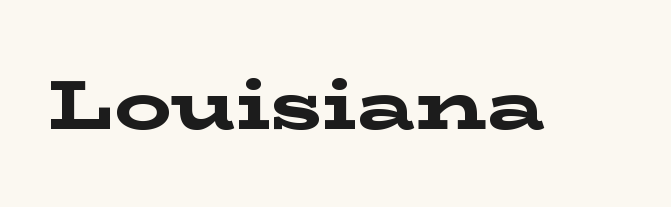
The passage shown is not underscored anywhere. The letters sit at their default tracking, neither squeezed nor spread. Stroke terminals: seriffed. Look at the stroke-to-counter ratio: heavy, a bold.
